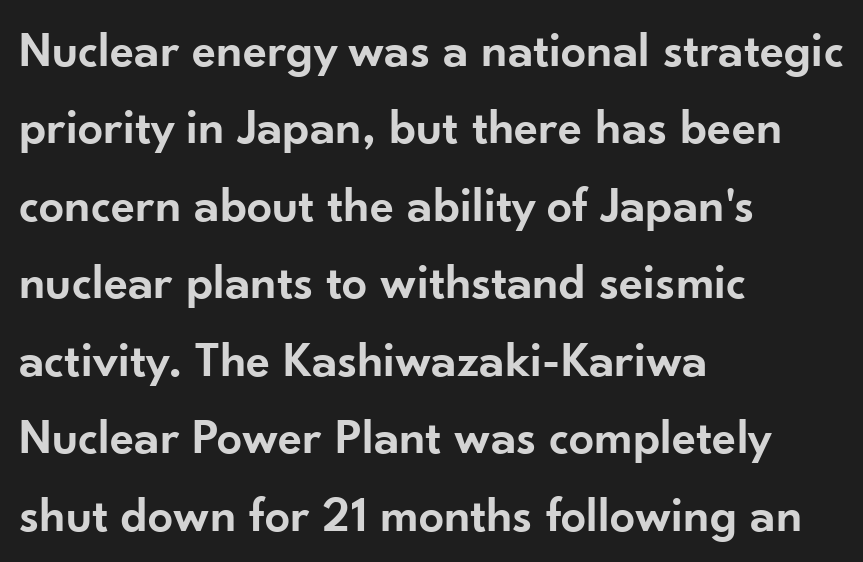
{"serif": "no", "italic": "no", "bold": "semi", "weight": "semibold", "width": "normal", "stroke_contrast": "low", "x_height": "small", "monospaced": "no", "underline": "no", "align": "left", "line_spacing": "normal", "line_spacing_ratio": 1.55, "letter_spacing": "normal", "letter_spacing_em": 0.0, "glyph_px": 50}
